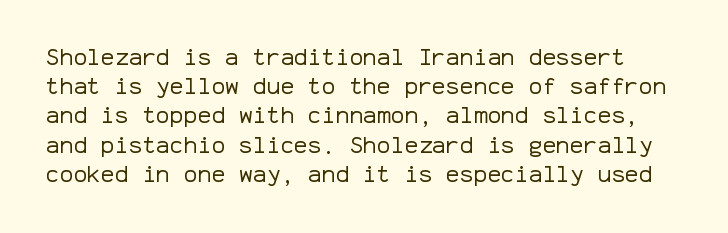
{"italic": "no", "bold": "no", "underline": "no", "line_spacing": "normal", "line_spacing_ratio": 1.27, "letter_spacing": "normal", "letter_spacing_em": 0.0, "glyph_px": 23}
